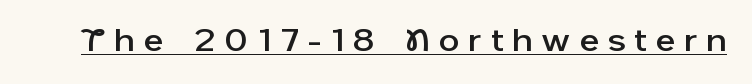
The image shows 32 px sans-serif type, upright; set unusually wide letter spacing (+0.31 em), underlined; low stroke contrast and a medium x-height.
